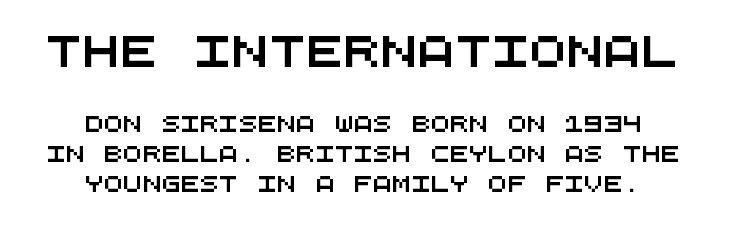
In terms of letterspacing, this is plain default setting. Rule under the text: the space is simply empty. Caption: upper text group enlarged, lower text group reduced. Monospaced: the letters line up in strict vertical columns. A typesetter would label this face a sans.
